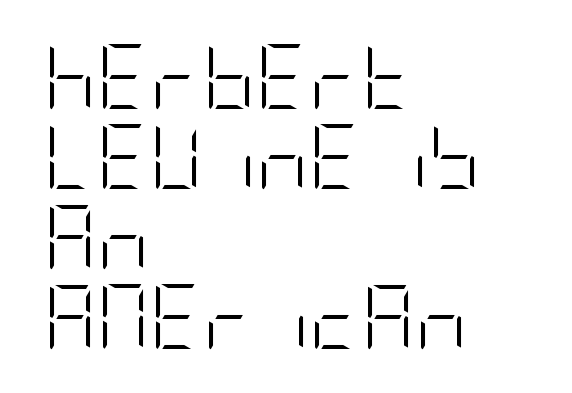
Does the type have serifs? No, each stem ends abruptly. Plain, unruled lines of type. The letterforms sit at book weight or below. The specimen reads as upright at a glance. Caption: standard tracking, unaltered.
